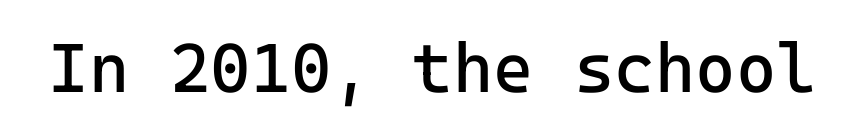
Q: Is the text bold? A: No.
Q: Is the text italic (slanted)? A: No, it is upright.
Q: Is the typeface a serif or a sans-serif typeface? A: Sans-serif.
Q: Is the text underlined? A: No.
Q: Is the spacing between letters normal or unusually wide? A: Normal.
Q: Width (condensed, normal, or wide)? A: Normal.
Q: Stroke contrast? A: Low.
Q: x-height? A: Medium.
Q: Monospaced? A: Yes.
